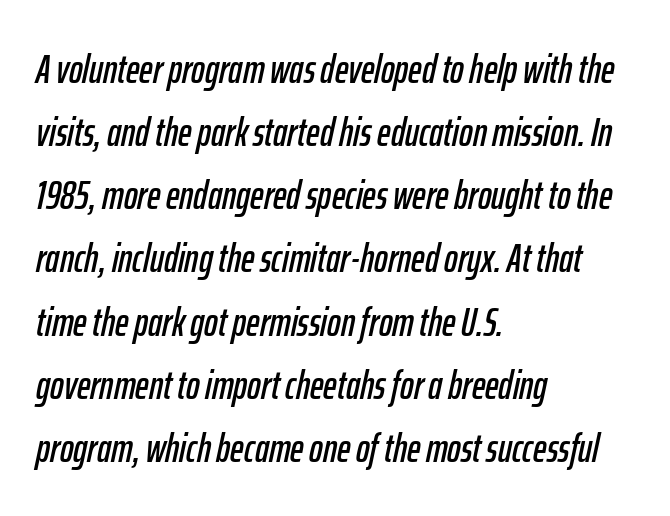
{"italic": "yes", "lean": "right", "slant_degrees": 12, "width": "condensed", "stroke_contrast": "low", "x_height": "medium", "monospaced": "no", "underline": "no", "align": "left", "line_spacing": "normal", "line_spacing_ratio": 1.54, "letter_spacing": "normal", "letter_spacing_em": 0.0, "glyph_px": 41}
